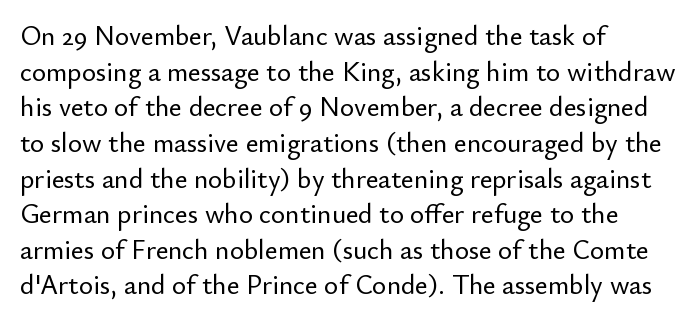
Line spacing here is normal. In terms of posture, this sample is upright. A bare baseline throughout the passage. Does the copy run flush right? No — it runs flush left. You could call the tracking neutral — neither tight nor loose.
